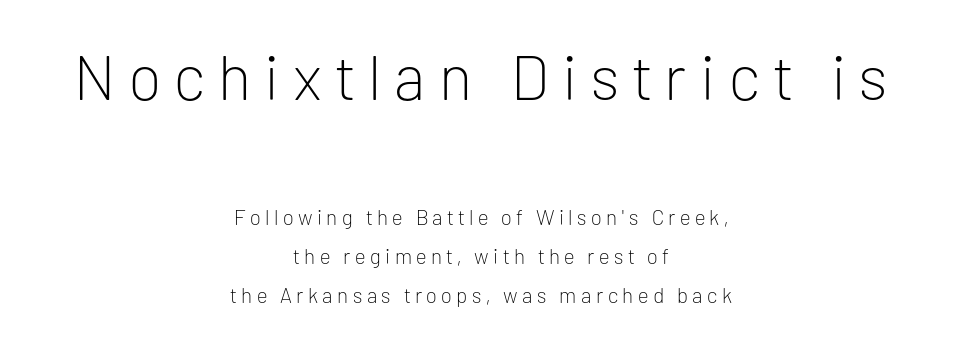
Q: Is the text bold? A: No.
Q: Is the text italic (slanted)? A: No, it is upright.
Q: Is the typeface a serif or a sans-serif typeface? A: Sans-serif.
Q: Is the text underlined? A: No.
Q: How is the paragraph aligned? A: Centered.
Q: Is the spacing between letters normal or unusually wide? A: Unusually wide.
Q: Which block of text is set in a larger size, the first (top) or the second (bottom)? A: The first (top) one.
Q: Width (condensed, normal, or wide)? A: Normal.
Q: Stroke contrast? A: Low.
Q: x-height? A: Medium.
Q: Monospaced? A: No.
